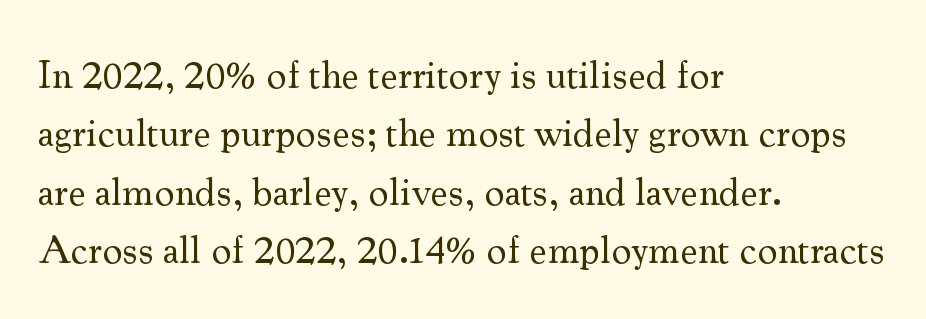
The image shows 40 px regular-weight serif type, upright; set left-aligned, normal line spacing (1.46x), normal letter spacing, not underlined; medium stroke contrast and a small x-height.
